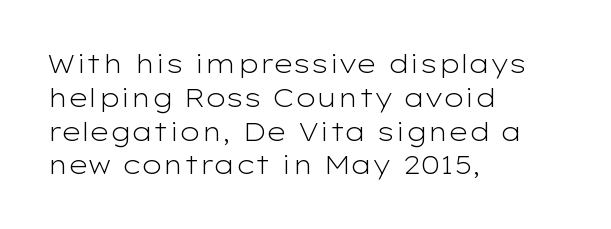
Q: Is the text bold? A: No.
Q: Is the text italic (slanted)? A: No, it is upright.
Q: Is the text underlined? A: No.
Q: How is the paragraph aligned? A: Left-aligned.
Q: Is the spacing between letters normal or unusually wide? A: Normal.
Q: Is the spacing between lines tight, normal or loose? A: Normal.
